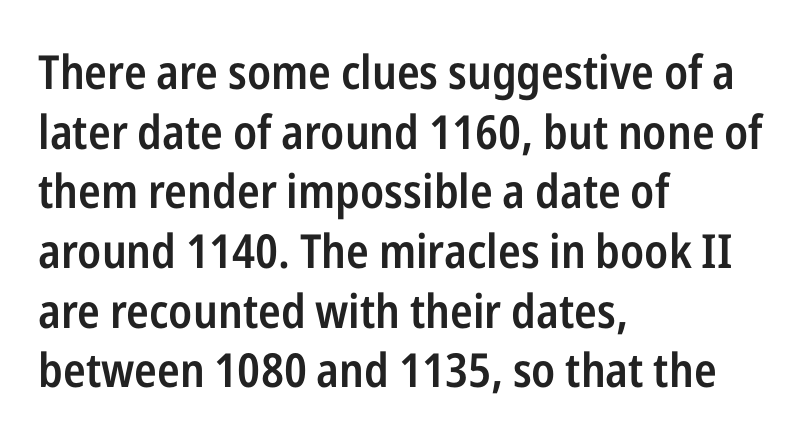
{"serif": "no", "italic": "no", "bold": "semi", "weight": "semibold", "width": "condensed", "stroke_contrast": "low", "x_height": "medium", "monospaced": "no", "underline": "no", "align": "left", "line_spacing": "normal", "line_spacing_ratio": 1.27, "letter_spacing": "normal", "letter_spacing_em": 0.0, "glyph_px": 47}
